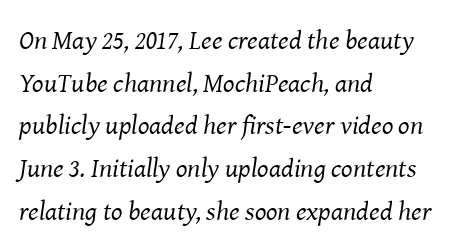
{"italic": "yes", "lean": "right", "slant_degrees": 8, "bold": "no", "underline": "no", "align": "left", "line_spacing": "normal", "line_spacing_ratio": 1.58, "letter_spacing": "normal", "letter_spacing_em": 0.0, "glyph_px": 27}
